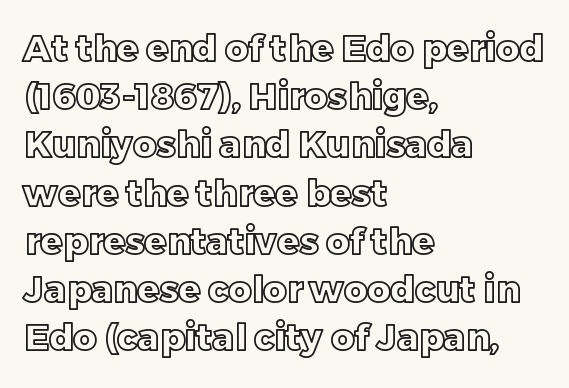
The passage shown is typed in a proportional face where columns would drift. The specimen reads as upright at a glance. Notice how the passage keeps a crisp vertical edge on the left only. Successive baselines arrive at the customary interval. The glyphs are unaccompanied by any horizontal stroke below them. Here the glyphs are tracked normally, forming tight word shapes.
